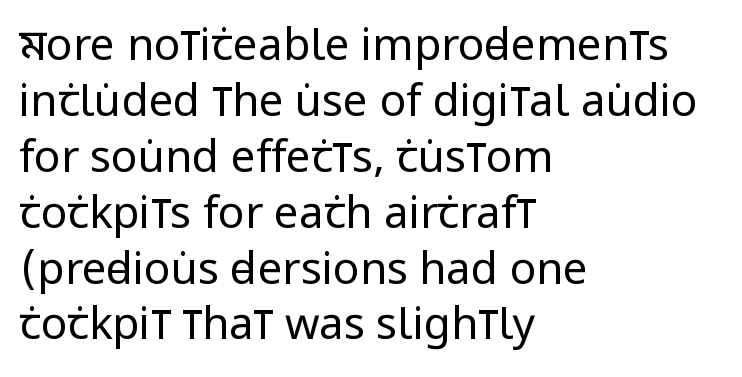
The block of text has a typical density, with ordinary space between rows. These lines are composed in type without serifs. No italicization has been applied; the sample stays upright. Does the copy run flush right? No — it runs flush left. Honestly, the letter spacing is just normal — you wouldn't notice it.
